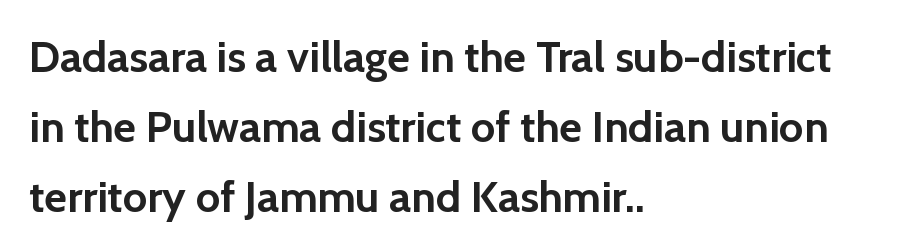
The image shows 44 px semibold sans-serif type, upright; set left-aligned, normal line spacing (1.59x), normal letter spacing, not underlined; a medium x-height.
